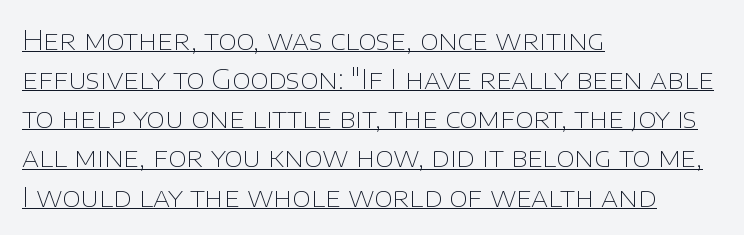
The image shows 27 px text type, upright; set left-aligned, normal line spacing (1.45x), normal letter spacing, underlined.
